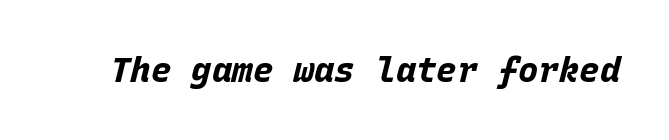
Q: Is the text bold? A: Yes.
Q: Is the text italic (slanted)? A: Yes, it leans right by about 15 degrees.
Q: Is the text underlined? A: No.
Q: Is the spacing between letters normal or unusually wide? A: Normal.
Q: Width (condensed, normal, or wide)? A: Normal.
Q: Stroke contrast? A: Low.
Q: x-height? A: Large.
Q: Monospaced? A: Yes.
